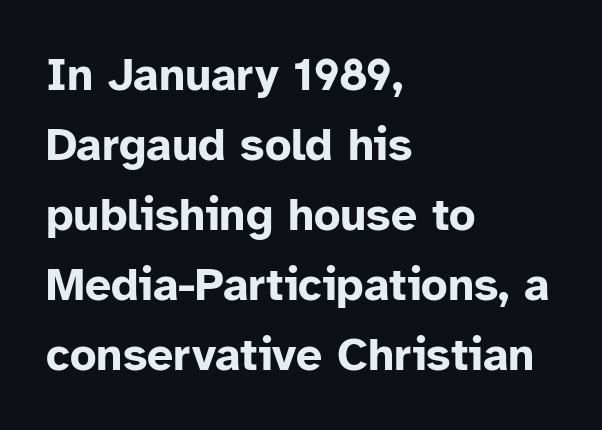
Q: Is the text bold? A: Yes.
Q: Is the text italic (slanted)? A: No, it is upright.
Q: Is the typeface a serif or a sans-serif typeface? A: Sans-serif.
Q: Is the text underlined? A: No.
Q: How is the paragraph aligned? A: Left-aligned.
Q: Is the spacing between letters normal or unusually wide? A: Normal.
Q: Is the spacing between lines tight, normal or loose? A: Normal.
Q: Width (condensed, normal, or wide)? A: Normal.
Q: Stroke contrast? A: Low.
Q: x-height? A: Medium.
Q: Monospaced? A: No.
